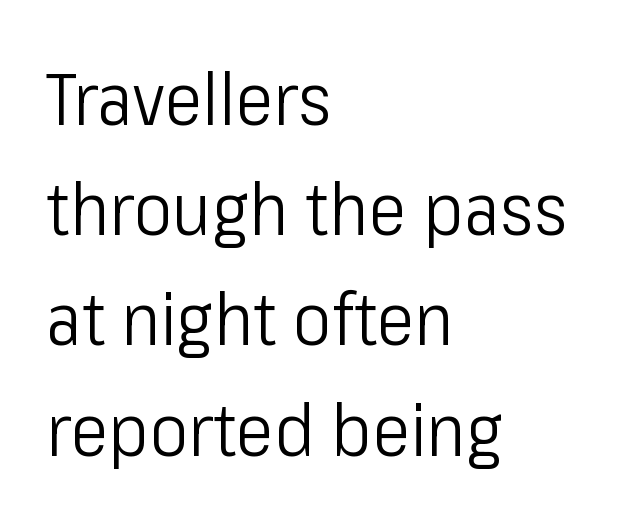
How would I describe the line gaps? Plain and ordinary. The glyphs in this specimen are sans serif. Each letter keeps its own natural width here, so spacing adapts to shape. Casual observation: everything's shoved over to the left. Tracking here is standard; glyphs follow each other at the usual distance. The glyphs are unaccompanied by any horizontal stroke below them.
